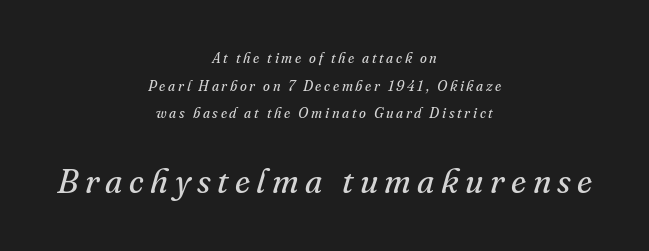
This sample is center-justified, so both line endings float freely. Varying glyph widths throughout — classic text-font behaviour. Typographically, this falls in the serif category. Successive baselines arrive slowly, with a big drop between each. No chunkiness to these letters — they're not bold.
